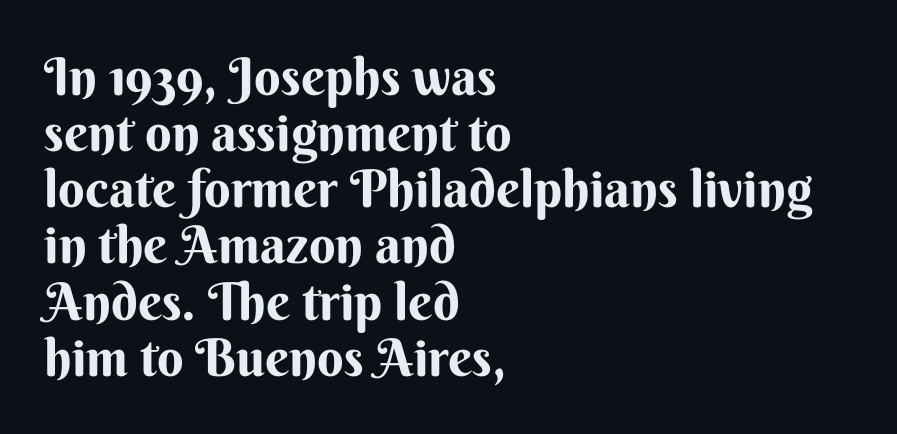
{"serif": "no", "italic": "no", "width": "normal", "stroke_contrast": "medium", "x_height": "small", "monospaced": "no", "underline": "no", "align": "left", "line_spacing": "tight", "line_spacing_ratio": 1.08, "letter_spacing": "normal", "letter_spacing_em": 0.0, "glyph_px": 52}
